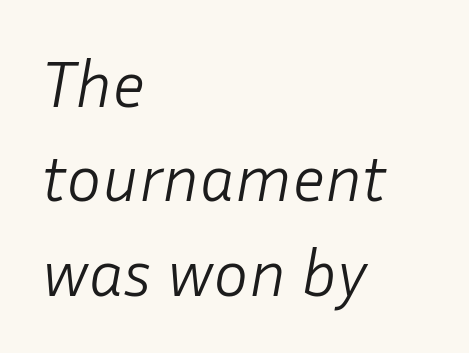
A typesetter would call this proportional, since set widths differ per character. Think standard paragraph weight, or any step lighter than that. Leading: standard. Any mark beneath the type? The region is blank. There's an unmistakable incline to the writing here.
